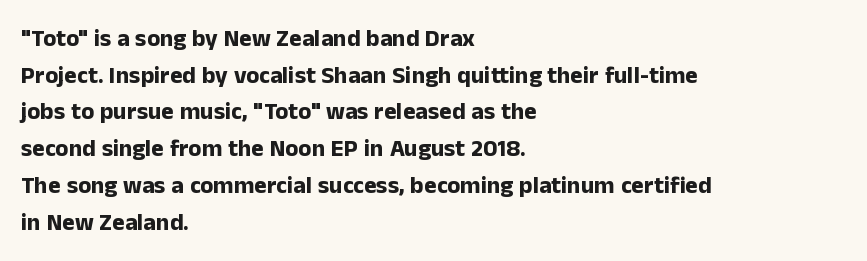
The image shows 24 px bold type, upright; set left-aligned, normal line spacing (1.53x), normal letter spacing, not underlined.
